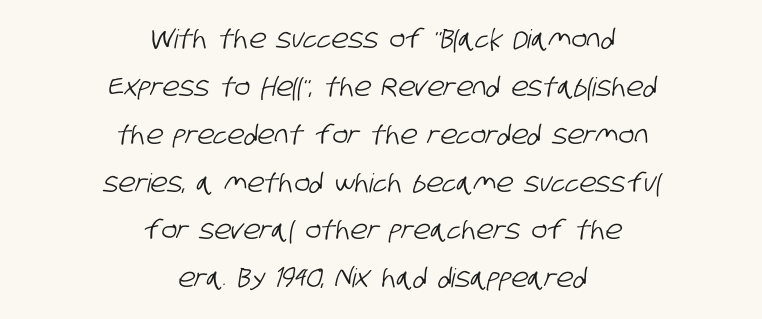
Is the block centered? Yes — each line is placed symmetrically about the middle. A typesetter would call this zero additional tracking. No word sits above an underline.
